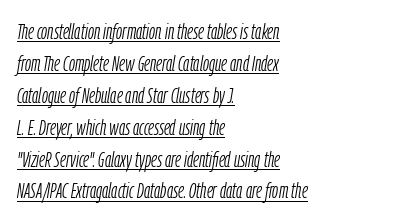
The image shows 22 px text type, italic (leaning right); set left-aligned, normal line spacing (1.45x), normal letter spacing, underlined.
